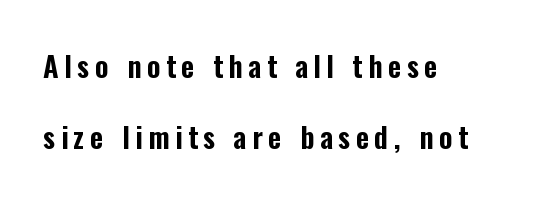
{"serif": "no", "italic": "no", "width": "condensed", "stroke_contrast": "low", "x_height": "medium", "monospaced": "no", "underline": "no", "align": "left", "line_spacing": "loose", "line_spacing_ratio": 2.45, "glyph_px": 29}
